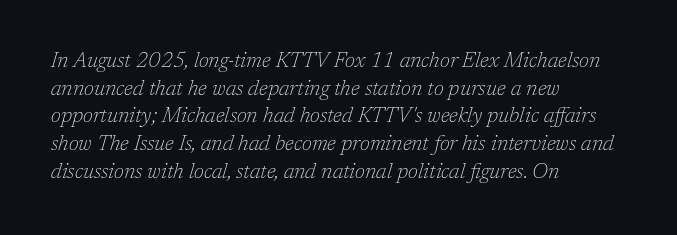
Q: Is the text bold? A: No.
Q: Is the text italic (slanted)? A: Yes, it leans right by about 17 degrees.
Q: Is the text underlined? A: No.
Q: How is the paragraph aligned? A: Left-aligned.
Q: Is the spacing between letters normal or unusually wide? A: Normal.
Q: Is the spacing between lines tight, normal or loose? A: Normal.
